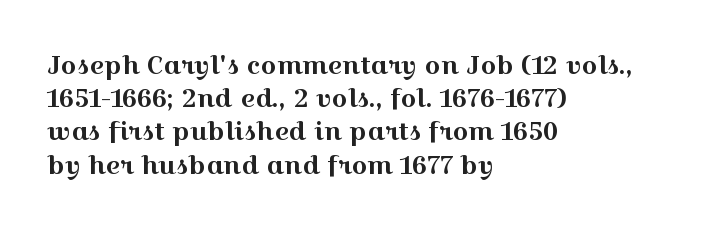
Q: Is the text italic (slanted)? A: No, it is upright.
Q: Is the text underlined? A: No.
Q: How is the paragraph aligned? A: Left-aligned.
Q: Is the spacing between letters normal or unusually wide? A: Normal.
Q: Is the spacing between lines tight, normal or loose? A: Normal.
